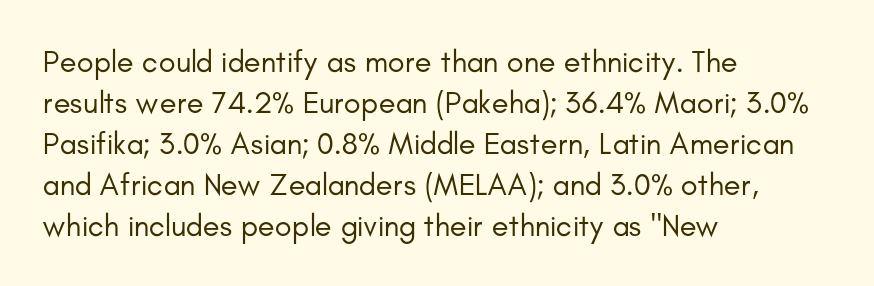
The type family on display is of the sans-serif kind. Compared with a typical body face, this is equally light or lighter still. Whoever set this chose a conventional vertical rhythm. Each line starts at the same left margin while the right side varies. A bare baseline throughout the passage. Do the letters lean? They stand straight.
